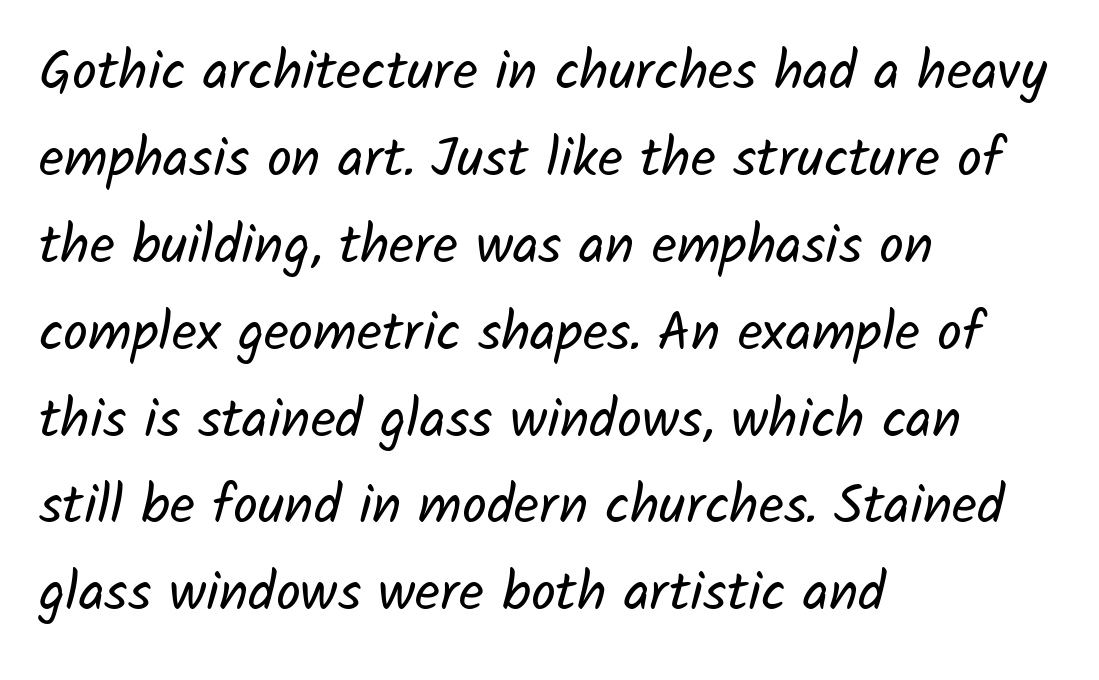
{"serif": "no", "bold": "no", "weight": "regular", "width": "normal", "stroke_contrast": "low", "x_height": "medium", "monospaced": "no", "underline": "no", "align": "left", "line_spacing": "normal", "line_spacing_ratio": 1.58, "letter_spacing": "normal", "letter_spacing_em": 0.0, "glyph_px": 55}
